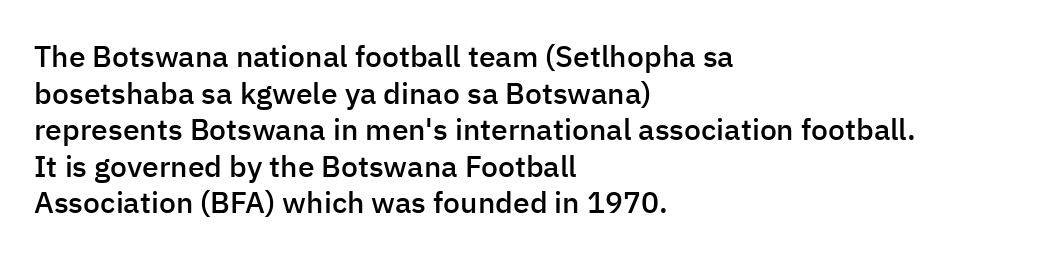
The horizontal fit of the characters is conventional and even. Stroke terminals: plain, sans-serif. Is this a fixed-width face? No — the glyphs have proportional, varying widths. Upright lettering throughout. The rendering anchors every line to the left-hand side.
